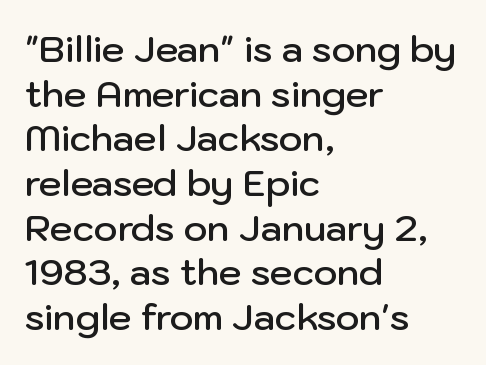
Q: Is the text bold? A: Semi-bold.
Q: Is the text italic (slanted)? A: No, it is upright.
Q: Is the typeface a serif or a sans-serif typeface? A: Sans-serif.
Q: Is the text underlined? A: No.
Q: How is the paragraph aligned? A: Left-aligned.
Q: Is the spacing between letters normal or unusually wide? A: Normal.
Q: Width (condensed, normal, or wide)? A: Normal.
Q: Stroke contrast? A: Low.
Q: x-height? A: Medium.
Q: Monospaced? A: No.
